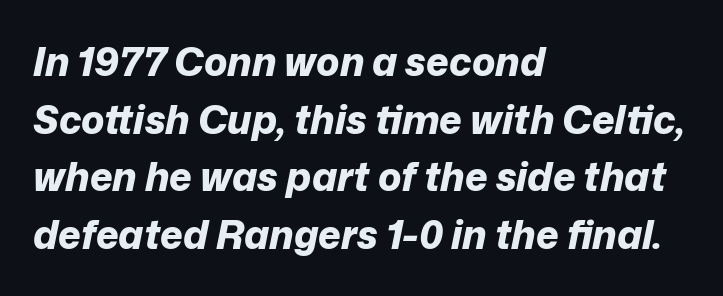
The image shows 39 px bold type, italic (leaning right); set left-aligned, normal line spacing (1.48x), normal letter spacing, not underlined; low stroke contrast and a medium x-height.
